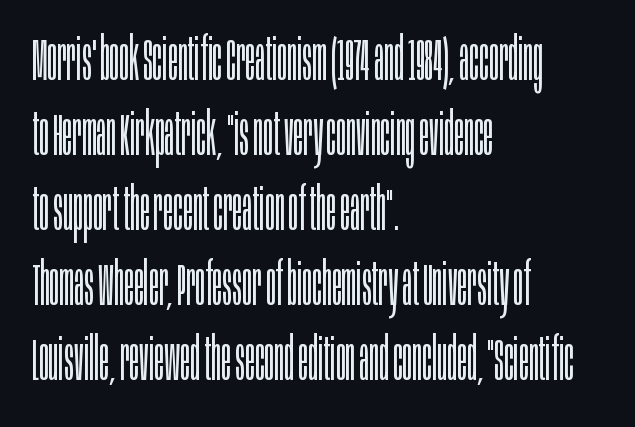
{"serif": "no", "italic": "no", "bold": "no", "weight": "light", "width": "condensed", "stroke_contrast": "low", "x_height": "large", "monospaced": "no", "underline": "no", "align": "left", "line_spacing": "normal", "line_spacing_ratio": 1.25, "letter_spacing": "normal", "letter_spacing_em": 0.0, "glyph_px": 60}
